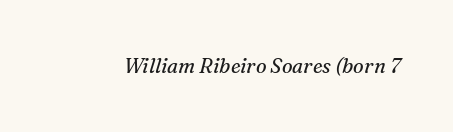
The image shows 20 px text type, italic (leaning right); set normal letter spacing, not underlined.
